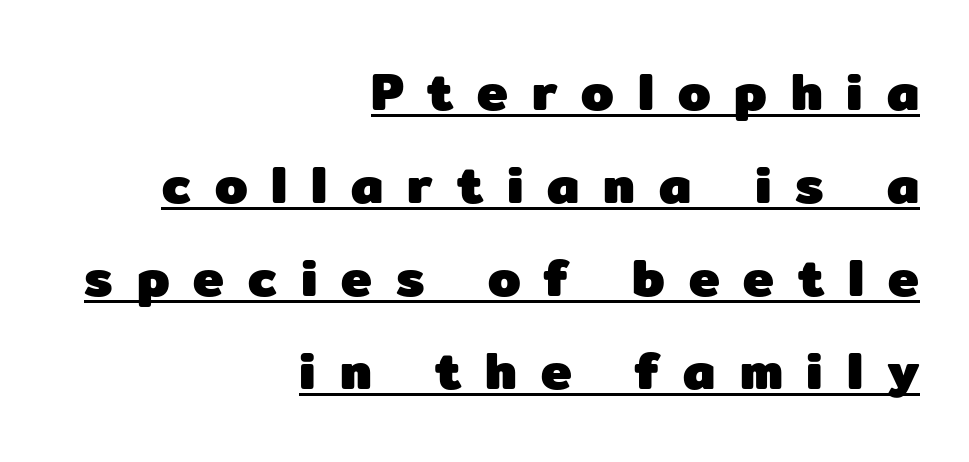
The image shows 52 px heavy sans-serif type, upright; set right-aligned, line spacing 1.79x, unusually wide letter spacing (+0.46 em), underlined; low stroke contrast and a medium x-height.
